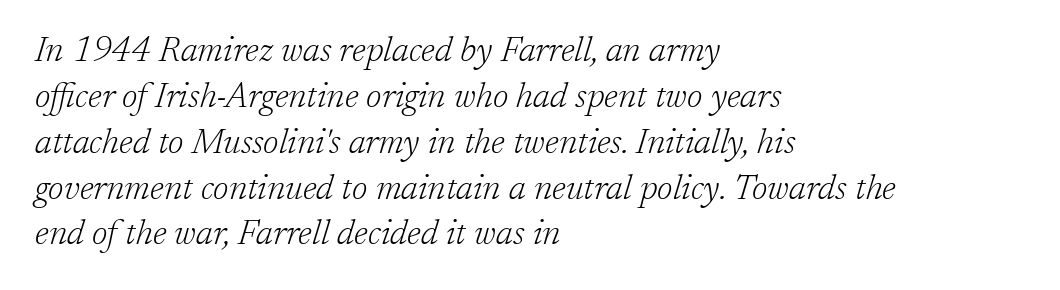
The image shows 35 px light serif type, italic (leaning right); set left-aligned, normal line spacing (1.31x), normal letter spacing, not underlined; low stroke contrast and a medium x-height.
